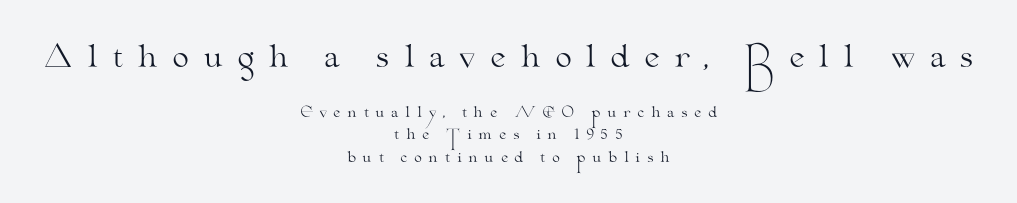
{"serif": "yes", "italic": "no", "bold": "no", "weight": "light", "width": "wide", "stroke_contrast": "medium", "x_height": "small", "monospaced": "no", "underline": "no", "align": "center", "line_spacing": "normal", "line_spacing_ratio": 1.62, "letter_spacing": "wide", "letter_spacing_em": 0.45, "larger_block": "first", "size_ratio": 2.14, "glyph_px": 30}
